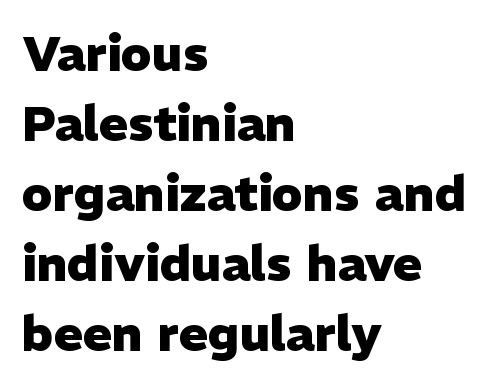
{"serif": "no", "italic": "no", "bold": "yes", "weight": "heavy", "width": "normal", "stroke_contrast": "low", "x_height": "medium", "monospaced": "no", "underline": "no", "align": "left", "line_spacing": "normal", "line_spacing_ratio": 1.43, "letter_spacing": "normal", "letter_spacing_em": 0.0, "glyph_px": 49}
